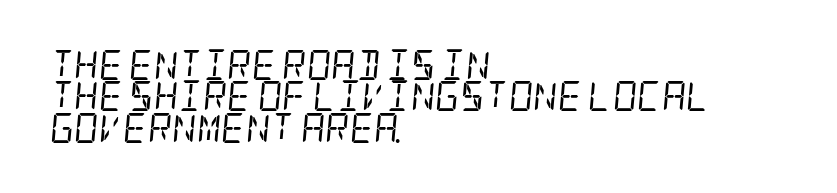
The rendering shows small feet on the letterforms — a serif design. A classic flush-left, rag-right setting is used for this passage. Descender tails drop into unmarked territory. Stems here are at most as thick as an everyday book face. Honestly, the letter spacing is just normal — you wouldn't notice it.
